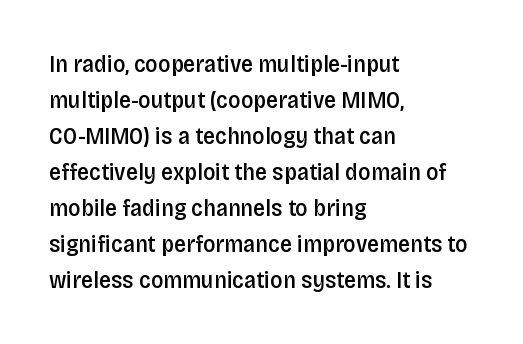
The image shows 24 px text type, upright; set left-aligned, normal line spacing (1.5x), normal letter spacing, not underlined.
